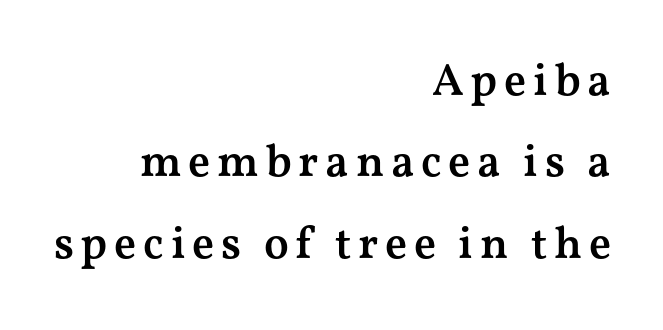
The compositor pushed each line to the right boundary. A serif font was chosen for this passage. These words are printed semibold, heavier than regular yet not bold. Looks like regular typesetting: each glyph gets only the width it needs. This sample uses an upright cut, with every glyph sitting square on the baseline.
